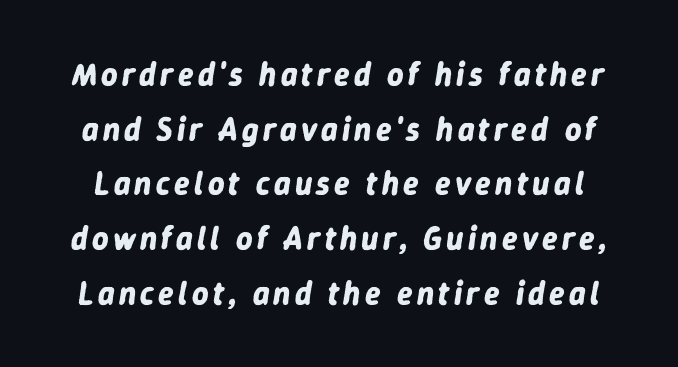
{"italic": "yes", "lean": "right", "slant_degrees": 9, "bold": "yes", "weight": "bold", "width": "normal", "stroke_contrast": "low", "x_height": "medium", "monospaced": "no", "underline": "no", "line_spacing_ratio": 1.71, "glyph_px": 32}
